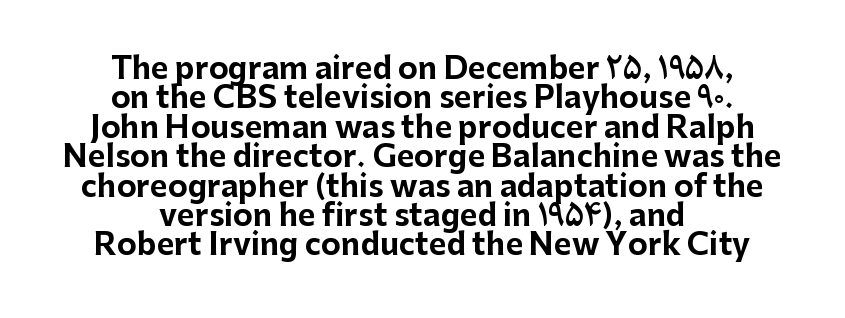
The image shows 30 px bold sans-serif type, upright; set centered, tight line spacing (0.98x), normal letter spacing, not underlined; low stroke contrast and a medium x-height.
